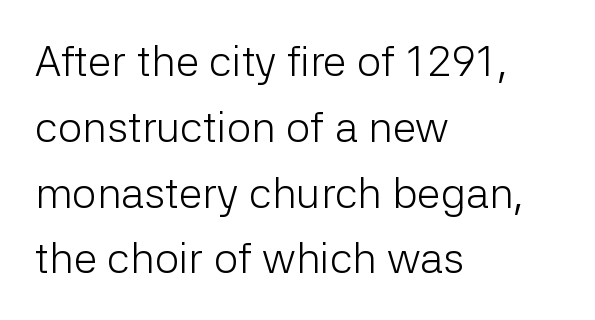
{"serif": "no", "italic": "no", "bold": "no", "weight": "light", "width": "normal", "stroke_contrast": "low", "x_height": "medium", "monospaced": "no", "underline": "no", "align": "left", "line_spacing": "normal", "line_spacing_ratio": 1.53, "letter_spacing": "normal", "letter_spacing_em": 0.0, "glyph_px": 43}
